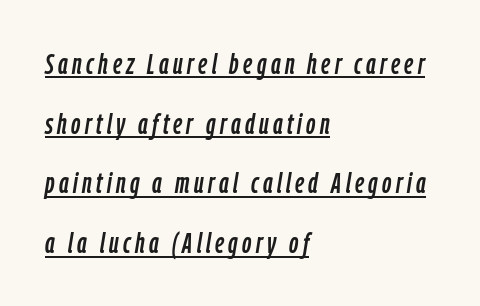
Q: Is the text italic (slanted)? A: Yes, it leans right by about 9 degrees.
Q: Is the text underlined? A: Yes.
Q: How is the paragraph aligned? A: Left-aligned.
Q: Is the spacing between lines tight, normal or loose? A: Loose.
Q: Width (condensed, normal, or wide)? A: Condensed.
Q: Stroke contrast? A: Low.
Q: x-height? A: Medium.
Q: Monospaced? A: No.
